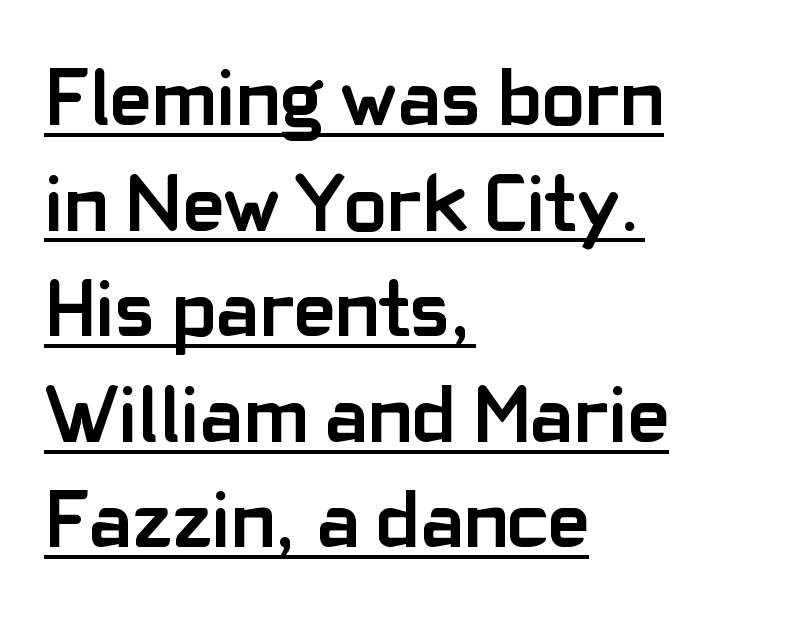
{"serif": "no", "italic": "no", "bold": "yes", "weight": "semibold", "width": "normal", "stroke_contrast": "low", "x_height": "medium", "monospaced": "no", "underline": "yes", "align": "left", "line_spacing": "normal", "line_spacing_ratio": 1.32, "letter_spacing": "normal", "letter_spacing_em": 0.0, "glyph_px": 80}
